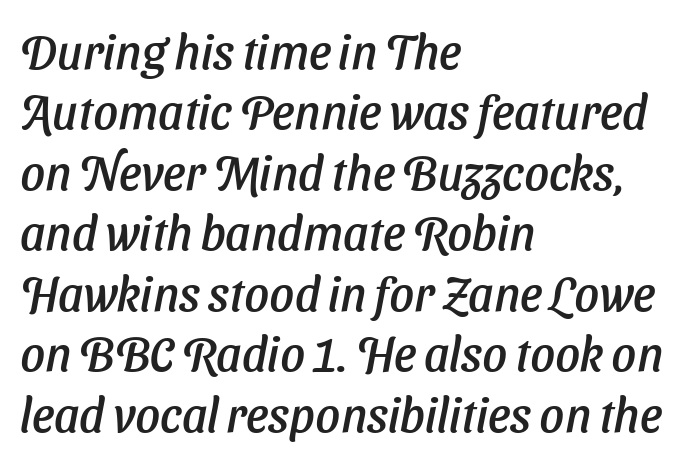
Q: Is the text italic (slanted)? A: Yes, it leans right by about 11 degrees.
Q: Is the text underlined? A: No.
Q: How is the paragraph aligned? A: Left-aligned.
Q: Is the spacing between letters normal or unusually wide? A: Normal.
Q: Is the spacing between lines tight, normal or loose? A: Normal.
Q: Width (condensed, normal, or wide)? A: Normal.
Q: Stroke contrast? A: Low.
Q: x-height? A: Medium.
Q: Monospaced? A: No.
